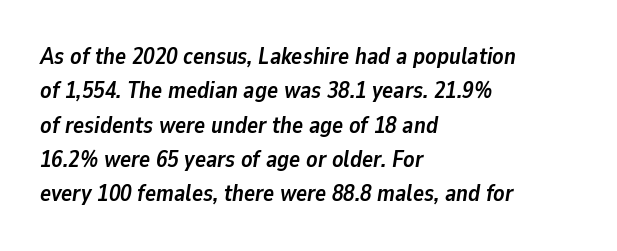
The image shows 23 px bold type, italic (leaning right); set left-aligned, normal line spacing (1.49x), normal letter spacing, not underlined.
